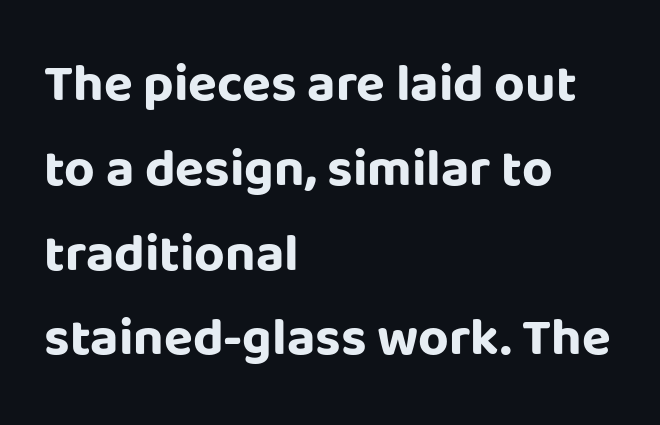
Q: Is the text bold? A: Yes.
Q: Is the text italic (slanted)? A: No, it is upright.
Q: Is the typeface a serif or a sans-serif typeface? A: Sans-serif.
Q: Is the text underlined? A: No.
Q: How is the paragraph aligned? A: Left-aligned.
Q: Is the spacing between letters normal or unusually wide? A: Normal.
Q: Is the spacing between lines tight, normal or loose? A: Normal.
Q: Width (condensed, normal, or wide)? A: Normal.
Q: Stroke contrast? A: Low.
Q: x-height? A: Large.
Q: Monospaced? A: No.
